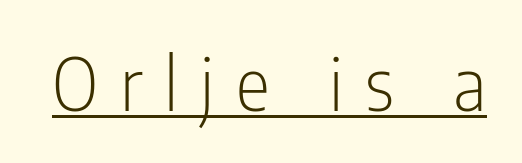
{"serif": "no", "italic": "no", "bold": "no", "weight": "light", "width": "condensed", "stroke_contrast": "low", "x_height": "medium", "monospaced": "no", "underline": "yes", "letter_spacing": "wide", "letter_spacing_em": 0.3, "glyph_px": 72}
